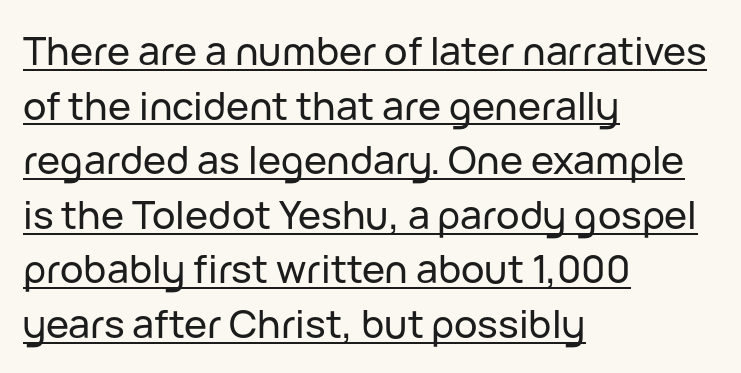
{"serif": "no", "italic": "no", "width": "normal", "stroke_contrast": "low", "x_height": "medium", "monospaced": "no", "underline": "yes", "align": "left", "line_spacing": "normal", "line_spacing_ratio": 1.4, "letter_spacing": "normal", "letter_spacing_em": 0.0, "glyph_px": 39}
